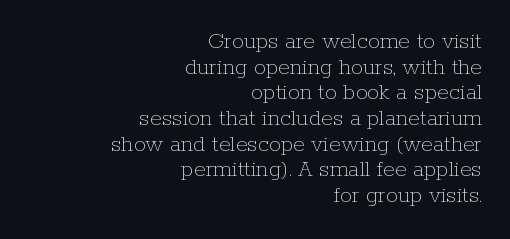
Q: Is the text bold? A: No.
Q: Is the text italic (slanted)? A: No, it is upright.
Q: Is the text underlined? A: No.
Q: How is the paragraph aligned? A: Right-aligned.
Q: Is the spacing between letters normal or unusually wide? A: Normal.
Q: Is the spacing between lines tight, normal or loose? A: Tight.
